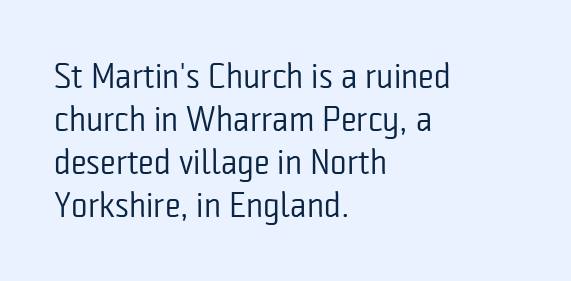
Q: Is the text bold? A: No.
Q: Is the text italic (slanted)? A: No, it is upright.
Q: Is the typeface a serif or a sans-serif typeface? A: Sans-serif.
Q: Is the text underlined? A: No.
Q: How is the paragraph aligned? A: Left-aligned.
Q: Is the spacing between letters normal or unusually wide? A: Normal.
Q: Width (condensed, normal, or wide)? A: Condensed.
Q: Stroke contrast? A: Low.
Q: x-height? A: Medium.
Q: Monospaced? A: No.
